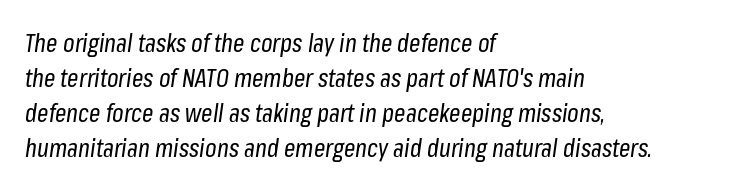
{"italic": "yes", "lean": "right", "slant_degrees": 8, "bold": "no", "underline": "no", "align": "left", "line_spacing": "normal", "line_spacing_ratio": 1.4, "letter_spacing": "normal", "letter_spacing_em": 0.0, "glyph_px": 25}
